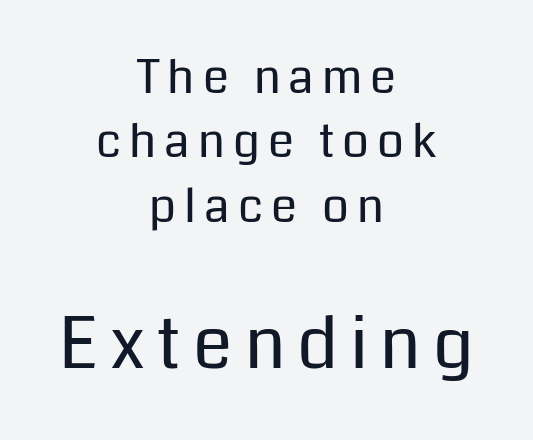
{"serif": "no", "italic": "no", "bold": "no", "weight": "regular", "width": "normal", "stroke_contrast": "low", "x_height": "medium", "monospaced": "no", "underline": "no", "align": "center", "line_spacing": "normal", "line_spacing_ratio": 1.37, "larger_block": "second", "size_ratio": 1.51, "glyph_px": 71}
